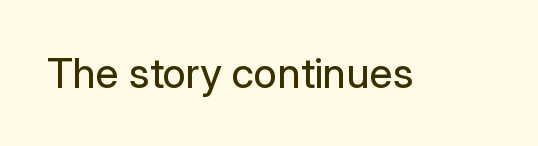
Q: Is the text bold? A: No.
Q: Is the text italic (slanted)? A: No, it is upright.
Q: Is the typeface a serif or a sans-serif typeface? A: Sans-serif.
Q: Is the text underlined? A: No.
Q: Is the spacing between letters normal or unusually wide? A: Normal.
Q: Width (condensed, normal, or wide)? A: Normal.
Q: Stroke contrast? A: Low.
Q: x-height? A: Medium.
Q: Monospaced? A: No.
